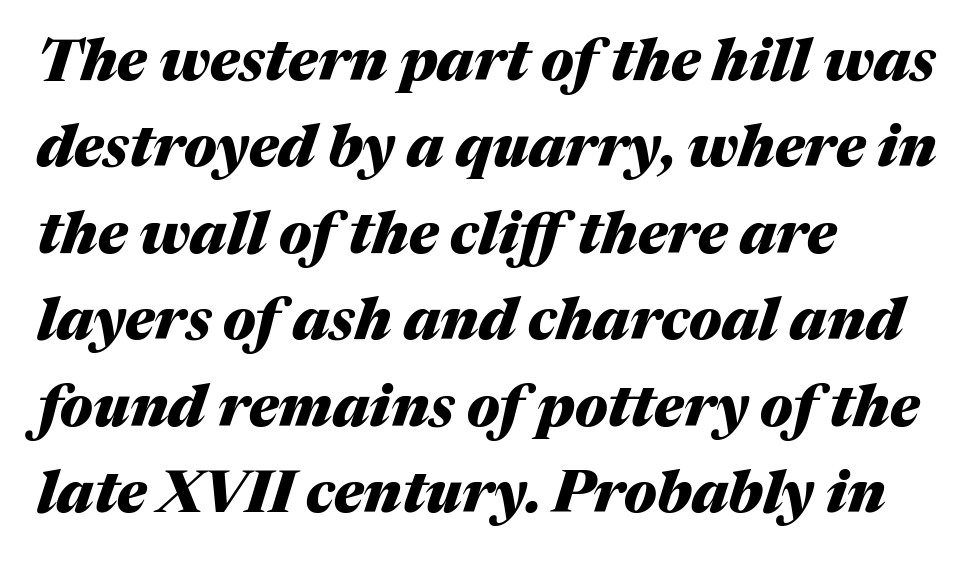
Q: Is the text bold? A: Yes.
Q: Is the text italic (slanted)? A: Yes, it leans right by about 17 degrees.
Q: Is the text underlined? A: No.
Q: How is the paragraph aligned? A: Left-aligned.
Q: Is the spacing between letters normal or unusually wide? A: Normal.
Q: Is the spacing between lines tight, normal or loose? A: Normal.
Q: Width (condensed, normal, or wide)? A: Normal.
Q: Stroke contrast? A: Medium.
Q: x-height? A: Medium.
Q: Monospaced? A: No.
